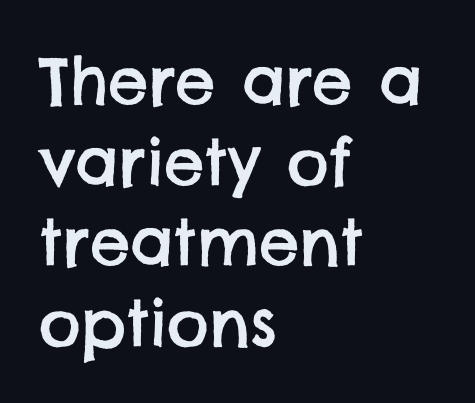
{"serif": "no", "width": "normal", "stroke_contrast": "low", "x_height": "large", "monospaced": "no", "underline": "no", "align": "left", "line_spacing": "normal", "line_spacing_ratio": 1.26, "letter_spacing": "normal", "letter_spacing_em": 0.0, "glyph_px": 64}
